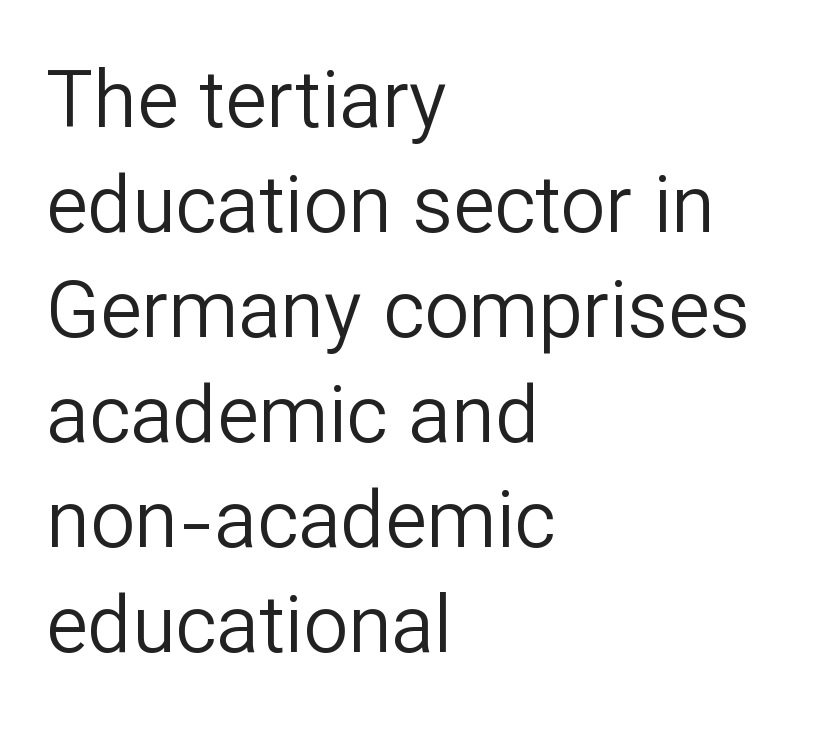
The horizontal fit of the characters is conventional and even. Compared with a typical body face, this is equally light or lighter still. The typesetter chose a ragged-right arrangement here. The type sits square on the baseline with zero lean. The strip under each line holds only bare page. A normal amount of white space separates one row of letters from the next.
